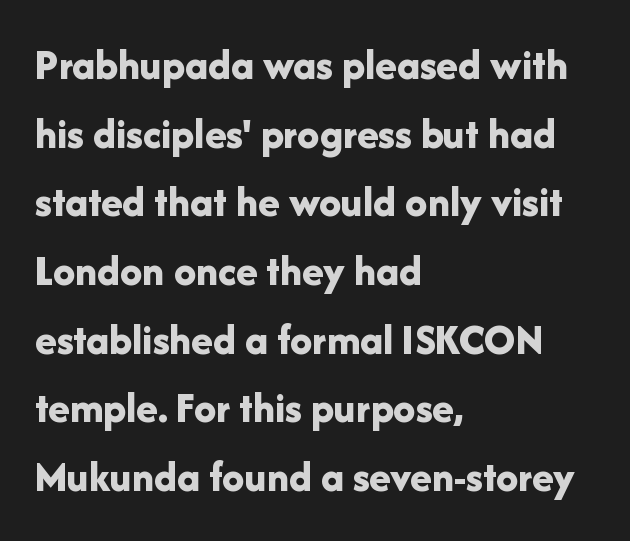
The image shows 44 px bold sans-serif type, upright; set left-aligned, normal line spacing (1.56x), normal letter spacing, not underlined; low stroke contrast and a medium x-height.
